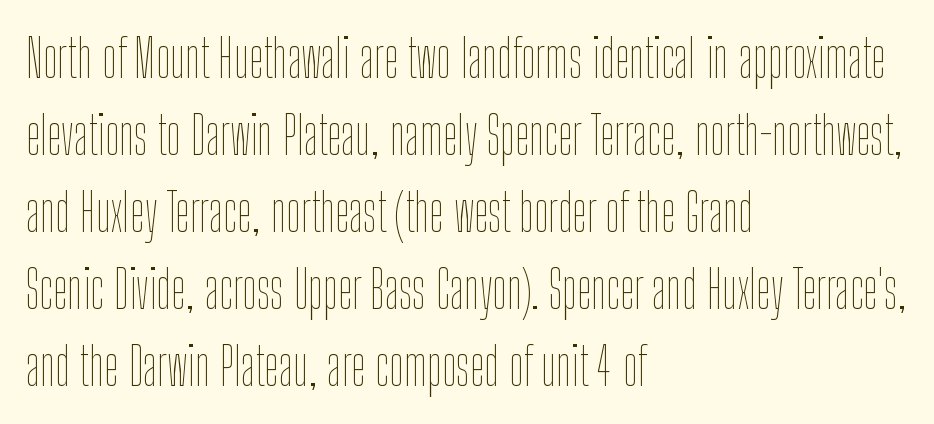
{"italic": "no", "bold": "no", "weight": "thin", "width": "condensed", "stroke_contrast": "low", "x_height": "medium", "monospaced": "no", "underline": "no", "align": "left", "line_spacing": "normal", "line_spacing_ratio": 1.48, "letter_spacing": "normal", "letter_spacing_em": 0.0, "glyph_px": 52}
